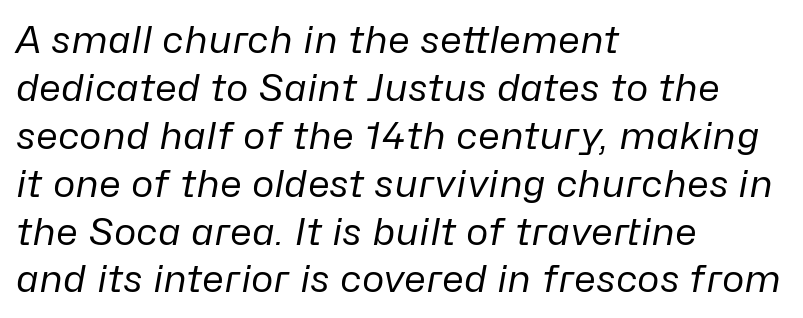
{"italic": "yes", "lean": "right", "slant_degrees": 10, "bold": "no", "weight": "regular", "width": "normal", "stroke_contrast": "low", "x_height": "medium", "monospaced": "no", "underline": "no", "align": "left", "line_spacing": "normal", "line_spacing_ratio": 1.26, "letter_spacing": "normal", "letter_spacing_em": 0.0, "glyph_px": 38}
